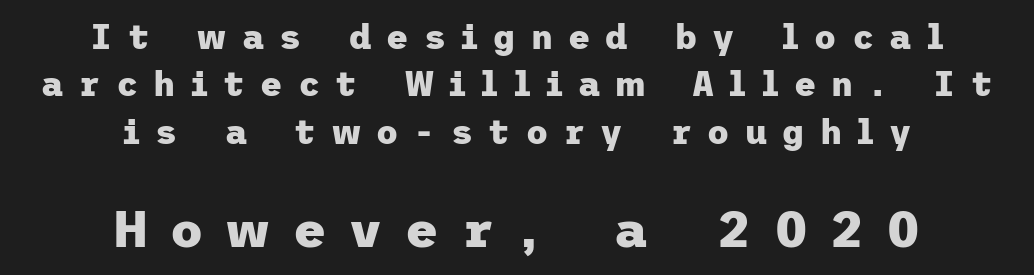
The image shows 51 px heavy sans-serif type, upright; set centered, normal line spacing (1.39x), unusually wide letter spacing (+0.45 em), not underlined; the second (bottom) block is 1.5x larger; low stroke contrast and a medium x-height.
